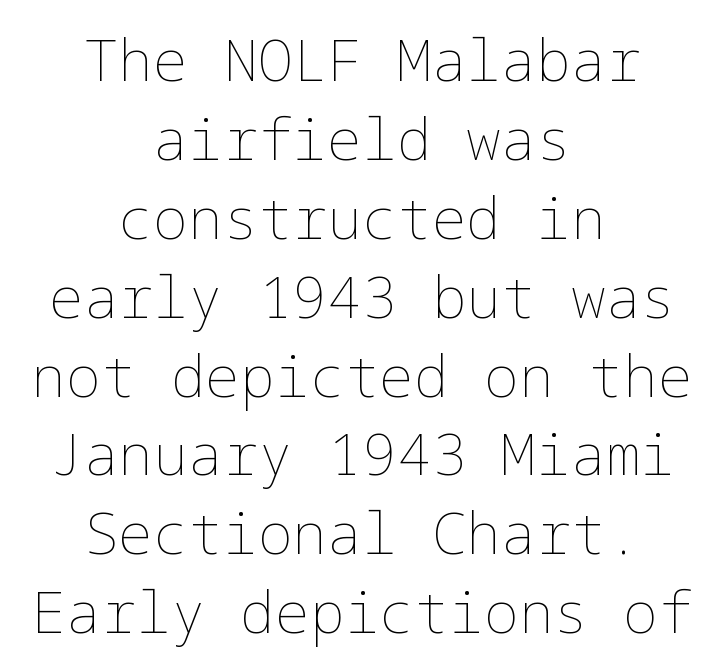
The image shows 58 px thin type, upright; set centered, normal line spacing (1.36x), normal letter spacing, not underlined; low stroke contrast and a medium x-height.
